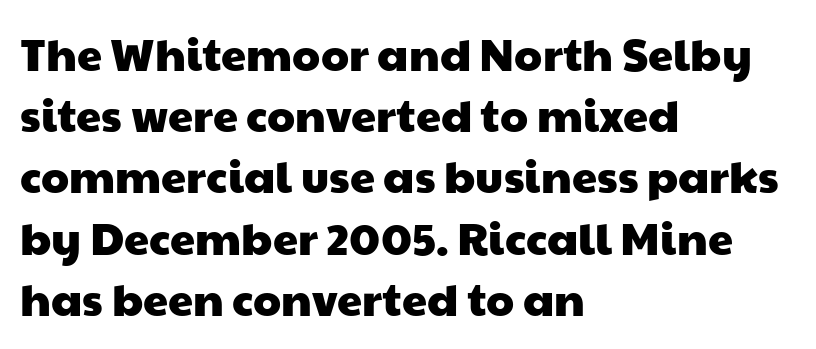
Q: Is the typeface a serif or a sans-serif typeface? A: Sans-serif.
Q: Is the text underlined? A: No.
Q: How is the paragraph aligned? A: Left-aligned.
Q: Is the spacing between letters normal or unusually wide? A: Normal.
Q: Is the spacing between lines tight, normal or loose? A: Normal.
Q: Width (condensed, normal, or wide)? A: Wide.
Q: Stroke contrast? A: Low.
Q: x-height? A: Medium.
Q: Monospaced? A: No.
